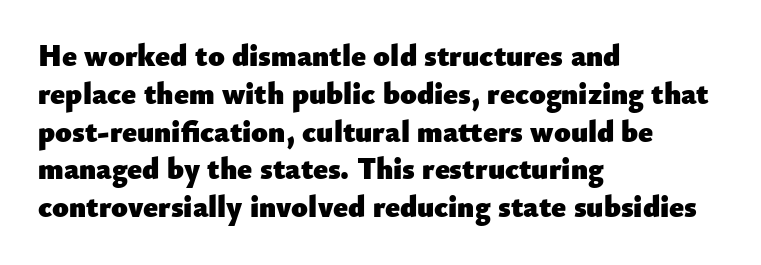
The image shows 30 px heavy sans-serif type, upright; set left-aligned, normal line spacing (1.26x), normal letter spacing, not underlined; low stroke contrast and a small x-height.
